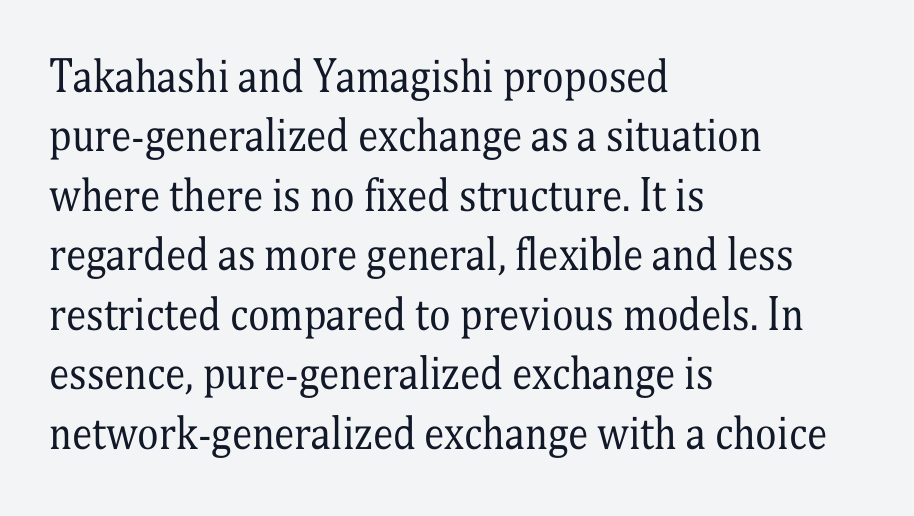
Regular leading. A light-to-regular cut is what we see here. What kind of face is this? One with serifs. Horizontal alignment here is leftward, the default for most running prose. You can tell it's not italic because the verticals are truly vertical.
